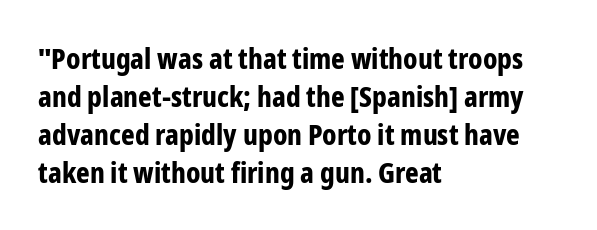
Q: Is the text bold? A: Yes.
Q: Is the text italic (slanted)? A: No, it is upright.
Q: Is the typeface a serif or a sans-serif typeface? A: Sans-serif.
Q: Is the text underlined? A: No.
Q: How is the paragraph aligned? A: Left-aligned.
Q: Is the spacing between letters normal or unusually wide? A: Normal.
Q: Is the spacing between lines tight, normal or loose? A: Normal.
Q: Width (condensed, normal, or wide)? A: Condensed.
Q: Stroke contrast? A: Low.
Q: x-height? A: Medium.
Q: Monospaced? A: No.
